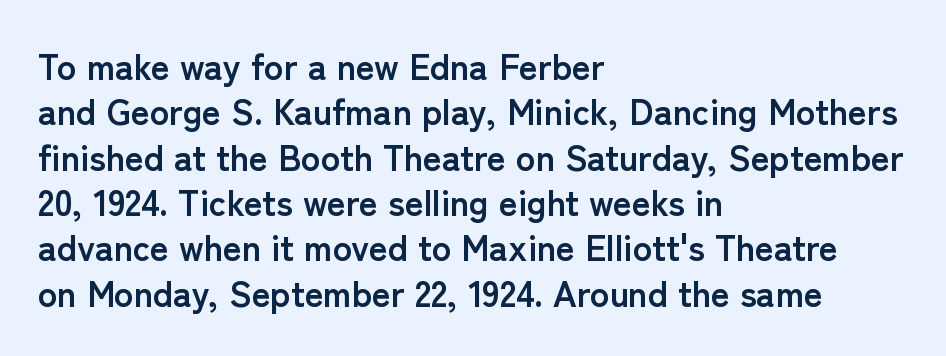
Q: Is the text bold? A: Yes.
Q: Is the text italic (slanted)? A: No, it is upright.
Q: Is the typeface a serif or a sans-serif typeface? A: Sans-serif.
Q: Is the text underlined? A: No.
Q: How is the paragraph aligned? A: Left-aligned.
Q: Is the spacing between letters normal or unusually wide? A: Normal.
Q: Is the spacing between lines tight, normal or loose? A: Normal.
Q: Width (condensed, normal, or wide)? A: Normal.
Q: Stroke contrast? A: Low.
Q: x-height? A: Medium.
Q: Monospaced? A: No.
